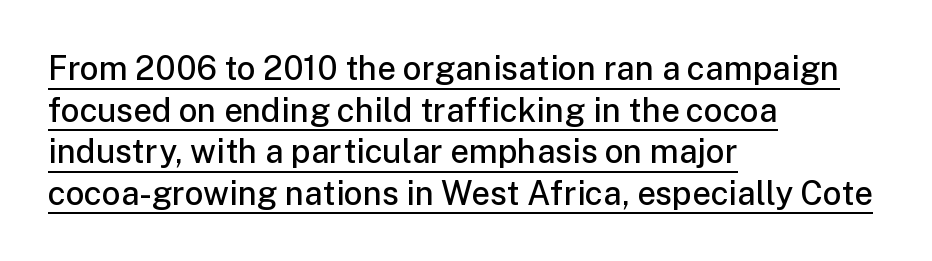
Q: Is the text bold? A: Semi-bold.
Q: Is the text italic (slanted)? A: No, it is upright.
Q: Is the typeface a serif or a sans-serif typeface? A: Sans-serif.
Q: Is the text underlined? A: Yes.
Q: How is the paragraph aligned? A: Left-aligned.
Q: Is the spacing between letters normal or unusually wide? A: Normal.
Q: Is the spacing between lines tight, normal or loose? A: Normal.
Q: Width (condensed, normal, or wide)? A: Normal.
Q: Stroke contrast? A: Low.
Q: x-height? A: Medium.
Q: Monospaced? A: No.
